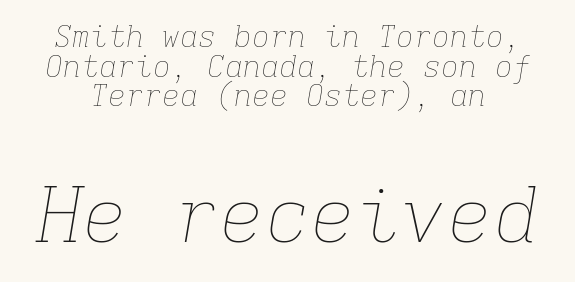
The image shows 76 px thin type, italic (leaning right), monospaced; set tight line spacing (0.99x), normal letter spacing, not underlined; the second (bottom) block is 2.53x larger; low stroke contrast and a medium x-height.
